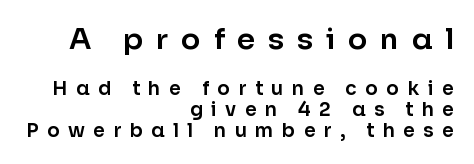
Closely set lines give the paragraph a compact silhouette. In this sample the first text group is rendered at the bigger scale. Each row of text sits above clean, open space. You could not count columns in this text — the font is proportionally spaced.
